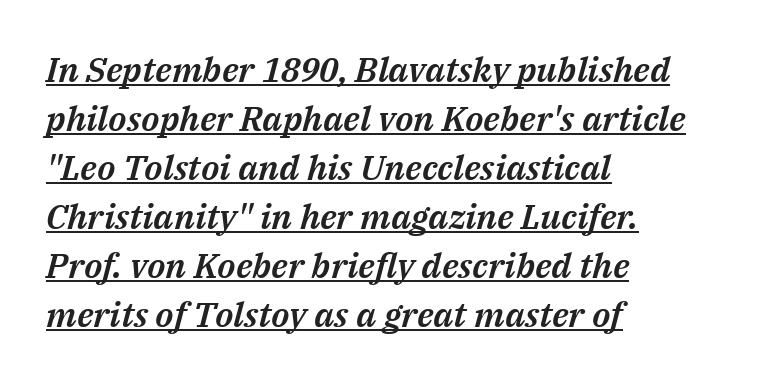
A typographer would call this underscored text. Line spacing here is normal. The ragged edge is on the right, which tells us the setting is flush left. A typesetter would call this zero additional tracking. Do the characters align in a grid? No, the font is proportional. Characters are canted at an angle relative to the baseline's perpendicular.
